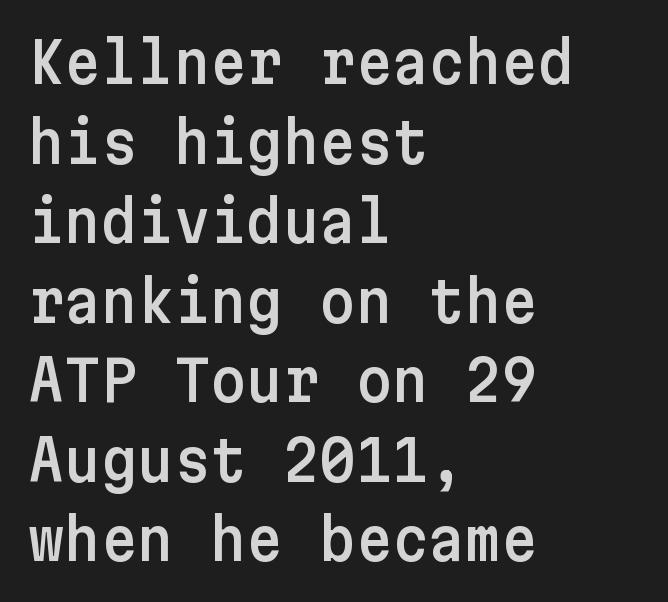
The image shows 56 px sans-serif type, upright; set left-aligned, normal line spacing (1.42x), normal letter spacing, not underlined; low stroke contrast and a medium x-height.
